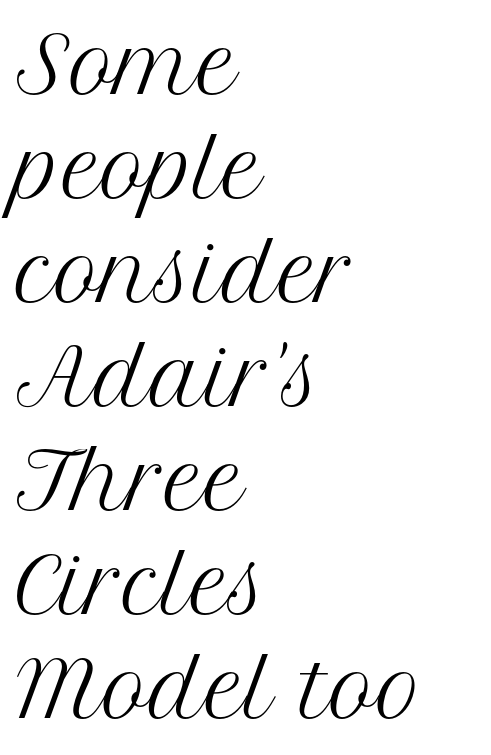
{"serif": "yes", "bold": "no", "weight": "regular", "width": "normal", "stroke_contrast": "medium", "x_height": "medium", "monospaced": "no", "underline": "no", "align": "left", "line_spacing": "normal", "line_spacing_ratio": 1.35, "letter_spacing": "normal", "letter_spacing_em": 0.0, "glyph_px": 77}
